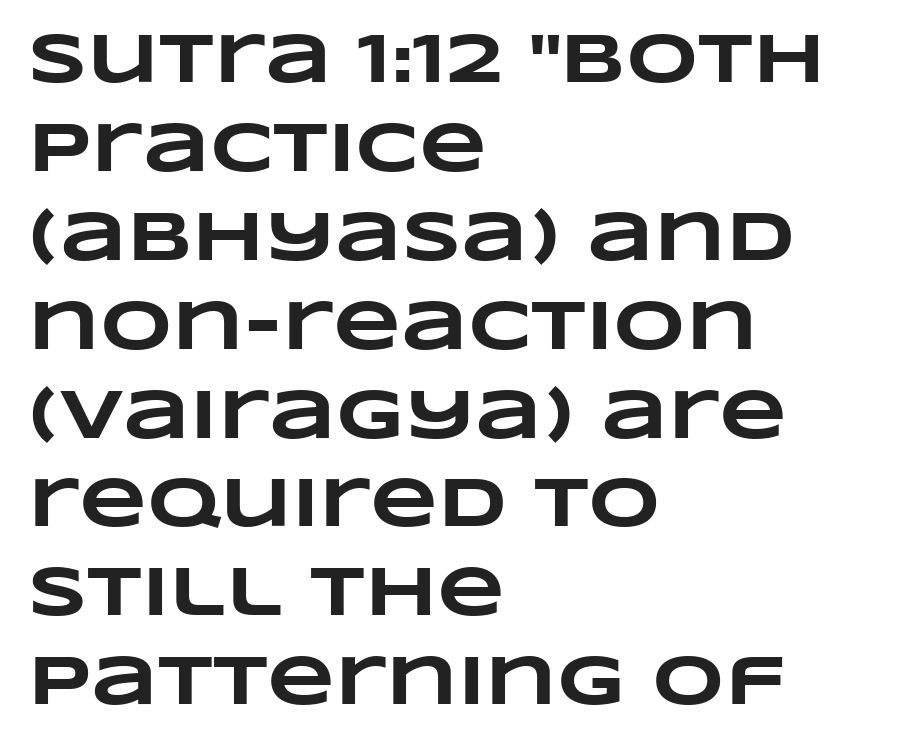
Bare-footed words on every line. Notice how the passage keeps a crisp vertical edge on the left only. One glance says typical: line gaps are just what's usual. Nothing unusual about the tracking: characters are spaced as the font intends. Students, this is bold: see how much ink each stroke carries.
